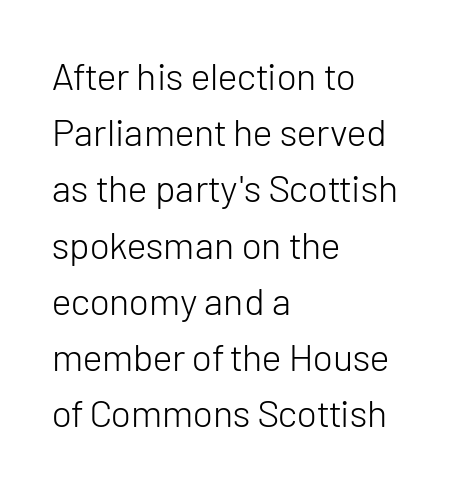
The image shows 38 px light sans-serif type, upright; set left-aligned, normal line spacing (1.48x), normal letter spacing, not underlined; low stroke contrast and a medium x-height.
